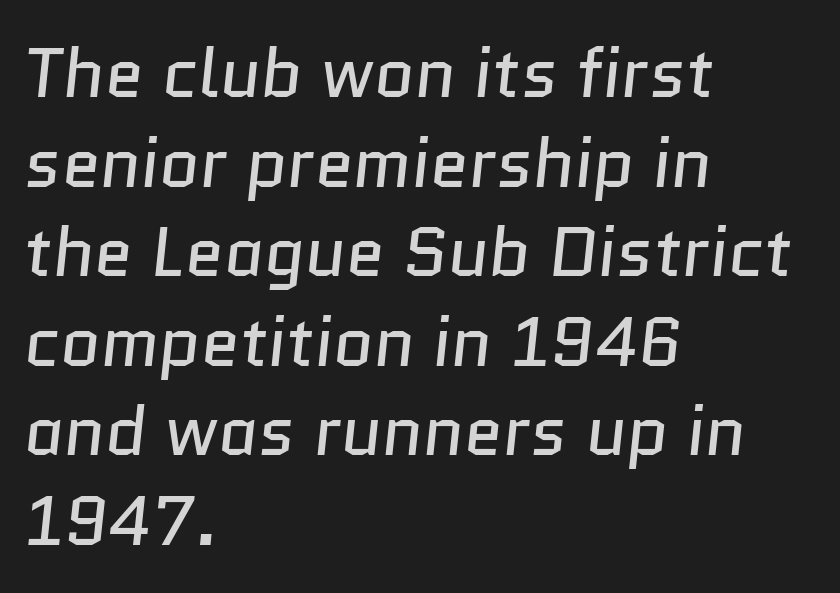
Serif or sans? Sans — the stroke terminals are bare. Short note: letters normally spaced. These lines are set flush left with a ragged right edge. The gap between lines stays unmarked. This sample has the flowing, uneven cadence of proportional lettering. A typesetter would call this leading conventional body-copy spacing.
